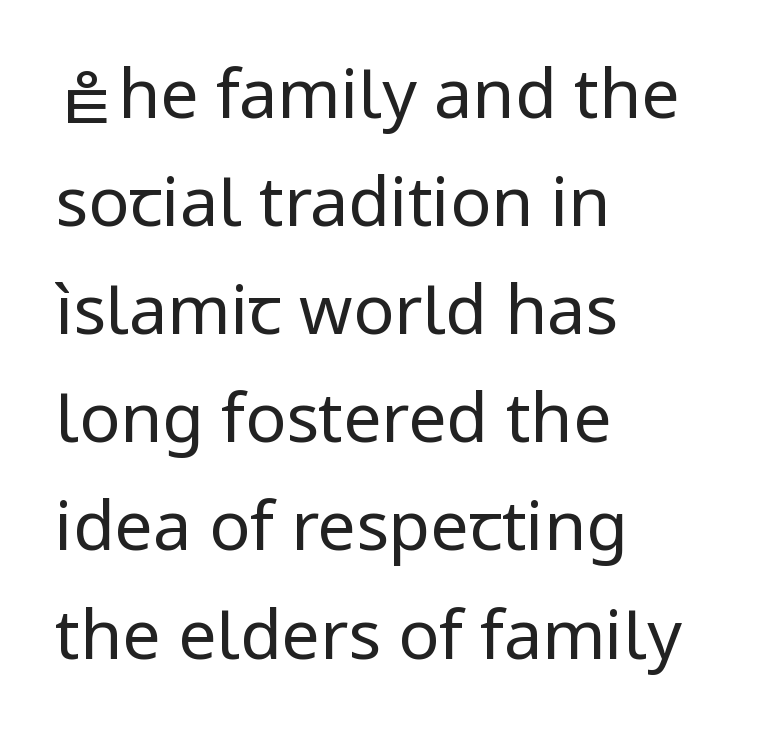
The block of text has a typical density, with ordinary space between rows. Tall strokes in this sample are plumb rather than angled. In terms of letterspacing, this is plain default setting. Line starts are locked; line ends wander. Note the varied advance widths — an 'i' is clearly narrower than an 'm'.
